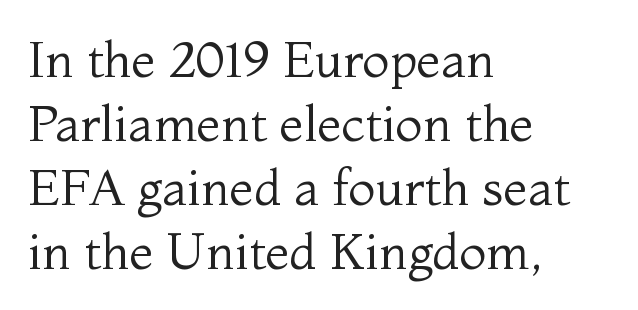
Only glyphs here, with clear space below each row. The gaps between neighbouring characters are ordinary and unremarkable. Regarding serifs, this sample has them. Nothing heavy about these letters — not bold at all. Left-aligned paragraph, ragged on the right. Summary of vertical rhythm: regular, with standard interline spacing.
